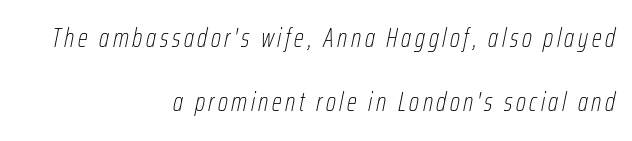
The letterforms sit at book weight or below. The designer dialed line spacing up above the default. Quick note: underline off. Notice how the passage keeps a crisp vertical edge on the right only. Is the type slanted? Yes — the strokes lean at a clear angle.
